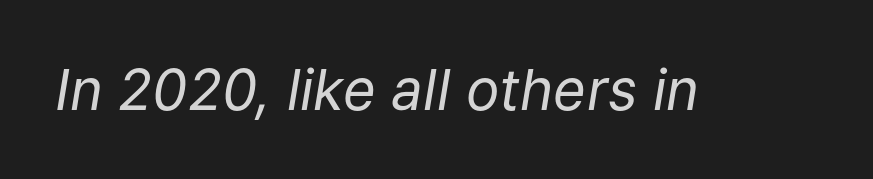
Unbolded letterforms with no extra heft. Is the letter spacing exaggerated? No — it looks like the ordinary default. Character widths vary here, with narrow letters taking less room than wide ones. Style check: oblique. Descender tails drop into unmarked territory.
